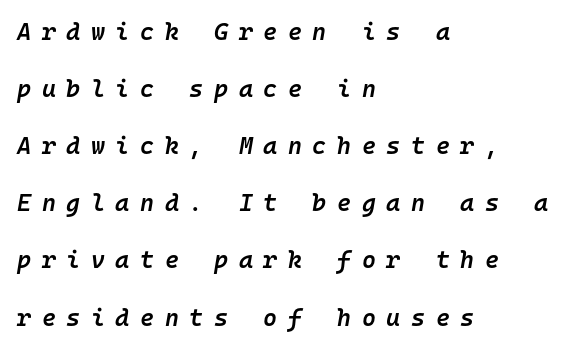
{"italic": "yes", "lean": "right", "slant_degrees": 10, "bold": "semi", "underline": "no", "align": "left", "line_spacing": "loose", "line_spacing_ratio": 2.38, "letter_spacing": "wide", "letter_spacing_em": 0.44, "glyph_px": 24}
